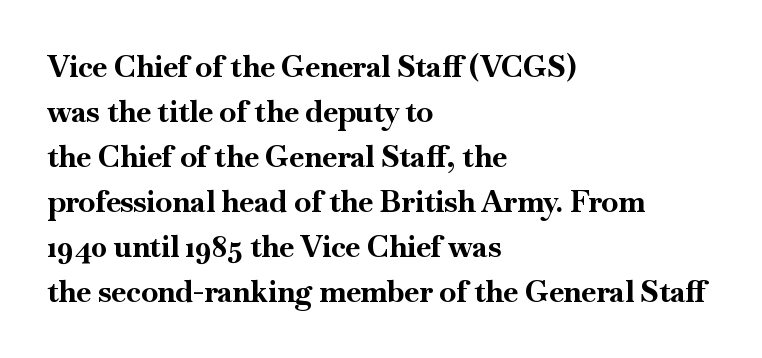
The string is rendered with underlining switched off. Short and long lines alike share a common starting point at left. A dark, heavy texture on the line: the type is bold. Does extra space separate the letters? No, they use regular spacing. Looks like regular typesetting: each glyph gets only the width it needs. Whoever set this chose a conventional vertical rhythm.
